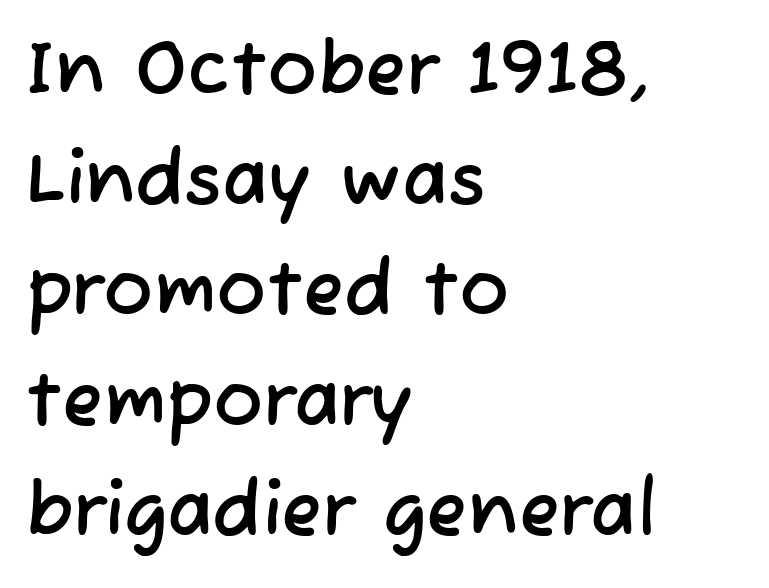
{"serif": "no", "width": "normal", "stroke_contrast": "low", "x_height": "medium", "monospaced": "no", "underline": "no", "align": "left", "line_spacing": "normal", "line_spacing_ratio": 1.47, "letter_spacing": "normal", "letter_spacing_em": 0.0, "glyph_px": 75}
